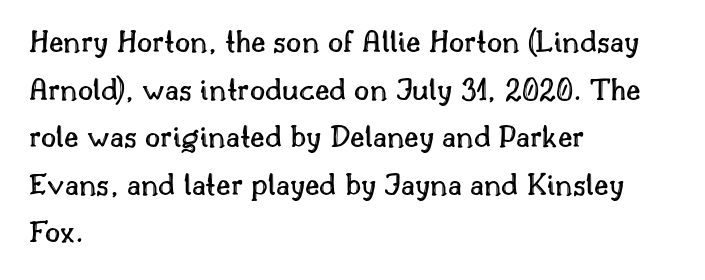
{"italic": "no", "width": "normal", "x_height": "small", "monospaced": "no", "underline": "no", "align": "left", "line_spacing": "normal", "line_spacing_ratio": 1.44, "letter_spacing": "normal", "letter_spacing_em": 0.0, "glyph_px": 33}
